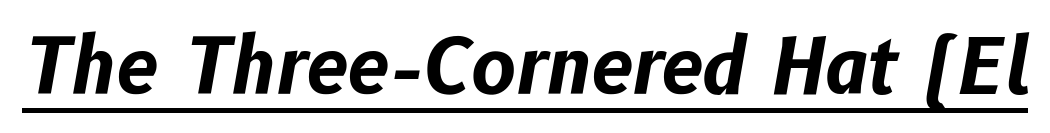
{"italic": "yes", "lean": "right", "slant_degrees": 10, "bold": "yes", "weight": "bold", "width": "normal", "stroke_contrast": "low", "x_height": "medium", "monospaced": "no", "underline": "yes", "letter_spacing": "normal", "letter_spacing_em": 0.0, "glyph_px": 76}
